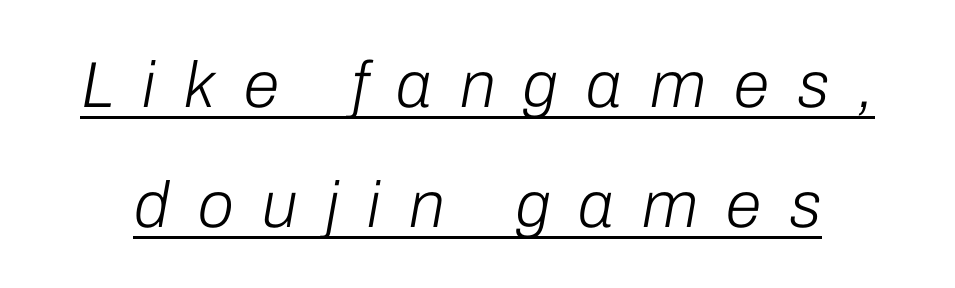
{"italic": "yes", "lean": "right", "slant_degrees": 10, "bold": "no", "weight": "light", "width": "normal", "stroke_contrast": "low", "x_height": "medium", "monospaced": "no", "underline": "yes", "line_spacing_ratio": 1.84, "letter_spacing": "wide", "letter_spacing_em": 0.44, "glyph_px": 65}
